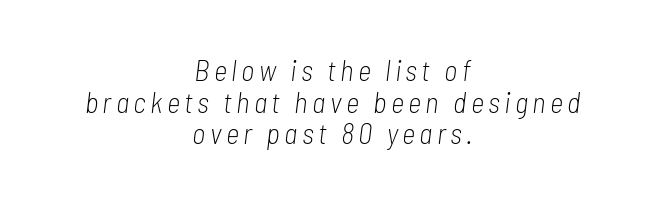
Think of a printed novel: that variable character pitch is what you see here. Typeset on center — no edge is straight. This block would grow much taller if given ordinary leading; it's compressed now. No chunkiness to these letters — they're not bold. Designer's note — italics engaged.
